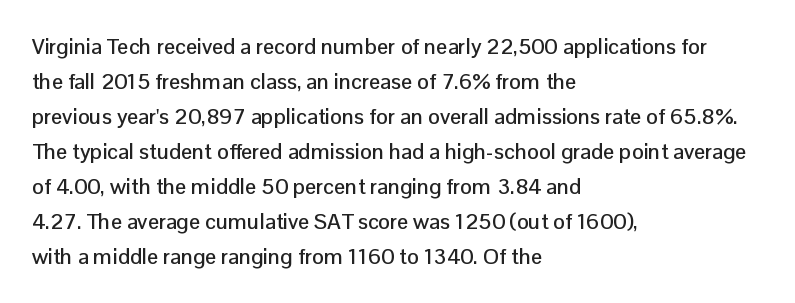
The vertical gap from one line to the next is medium. In terms of posture, this sample is upright. The ragged edge is on the right, which tells us the setting is flush left. Look at the tracking — it's just the regular setting, nothing added. Only glyphs here, with clear space below each row.
